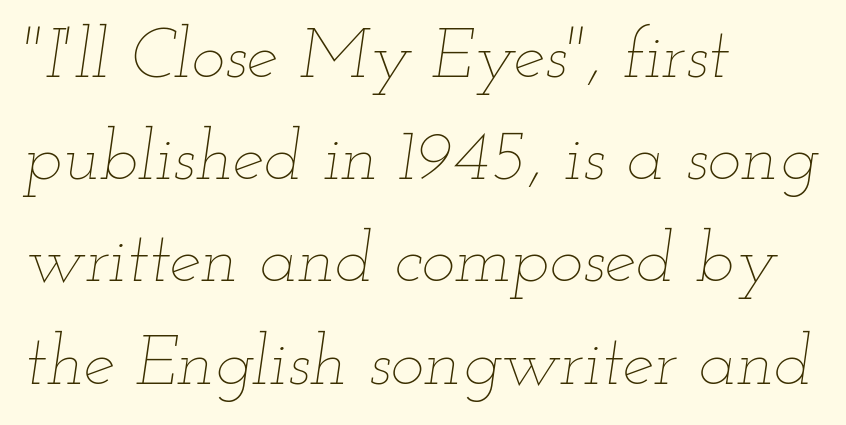
The image shows 71 px thin, wide type, italic (leaning right); set left-aligned, normal line spacing (1.44x), normal letter spacing, not underlined; low stroke contrast and a small x-height.
